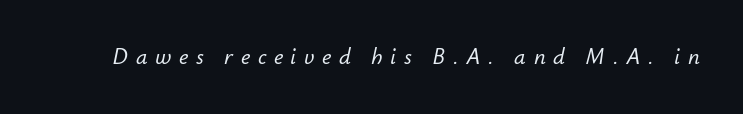
Q: Is the text italic (slanted)? A: Yes, it leans right by about 12 degrees.
Q: Is the text underlined? A: No.
Q: Is the spacing between letters normal or unusually wide? A: Unusually wide.
